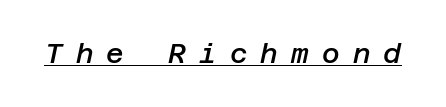
{"italic": "yes", "lean": "right", "slant_degrees": 12, "bold": "semi", "underline": "yes", "letter_spacing": "wide", "letter_spacing_em": 0.49, "glyph_px": 27}
